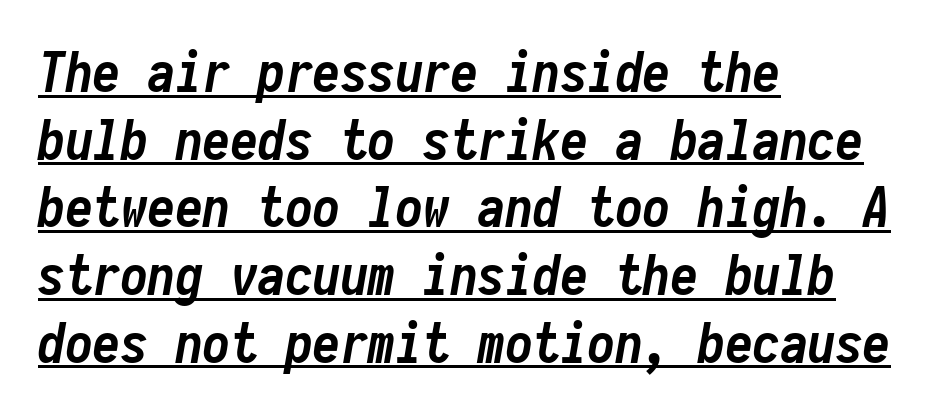
{"italic": "yes", "lean": "right", "slant_degrees": 10, "bold": "yes", "weight": "semibold", "width": "condensed", "stroke_contrast": "low", "x_height": "medium", "monospaced": "yes", "underline": "yes", "align": "left", "line_spacing_ratio": 1.23, "letter_spacing": "normal", "letter_spacing_em": 0.0, "glyph_px": 55}
